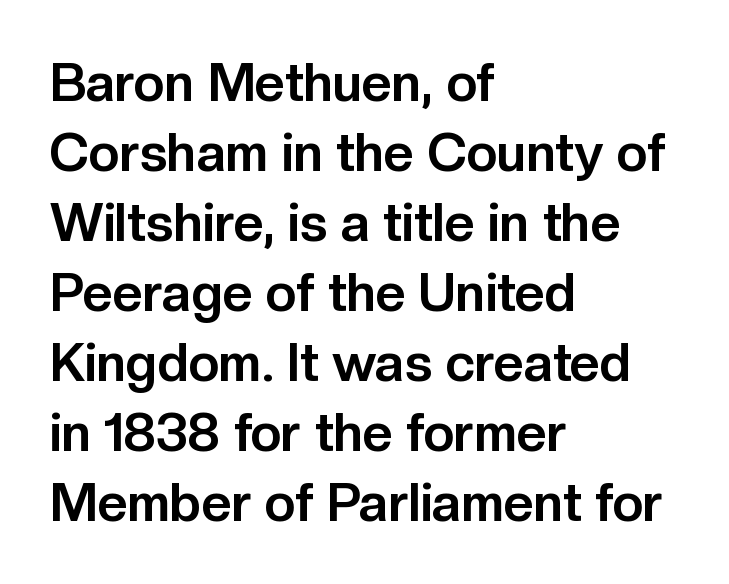
The passage shown is typed in a proportional face where columns would drift. Summary of weight: heavy, a full bold. This is the regular roman posture of the typeface. Type without underlining. The typeface chosen for these lines omits serifs. The rows are spaced the way most documents space them.
